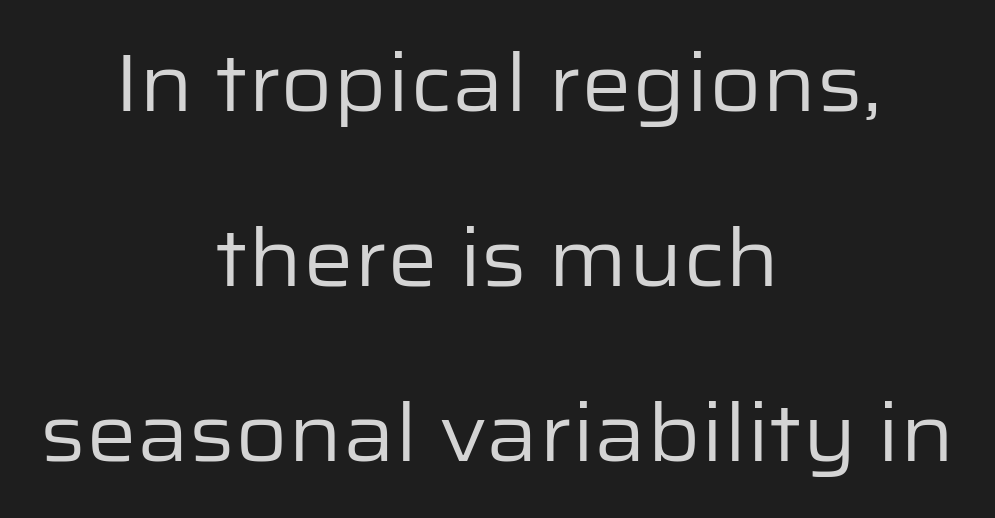
The image shows 80 px regular-weight sans-serif type, upright; set centered, loose line spacing (2.19x), normal letter spacing, not underlined; low stroke contrast and a medium x-height.
